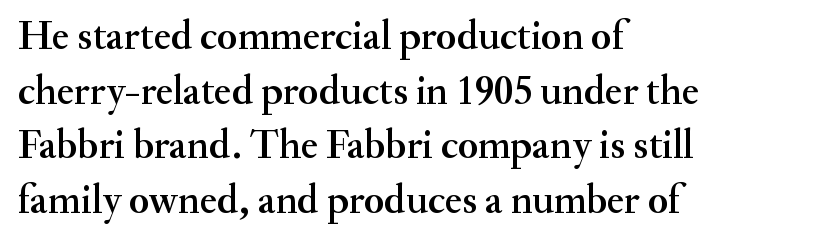
The image shows 41 px serif type, upright; set left-aligned, normal line spacing (1.33x), normal letter spacing, not underlined; medium stroke contrast and a small x-height.
